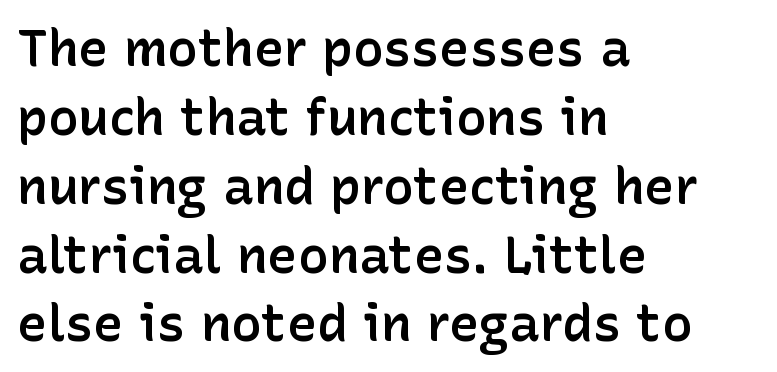
{"serif": "no", "italic": "no", "bold": "semi", "weight": "semibold", "width": "normal", "stroke_contrast": "low", "x_height": "medium", "monospaced": "no", "underline": "no", "align": "left", "line_spacing": "normal", "line_spacing_ratio": 1.35, "letter_spacing": "normal", "letter_spacing_em": 0.0, "glyph_px": 51}
